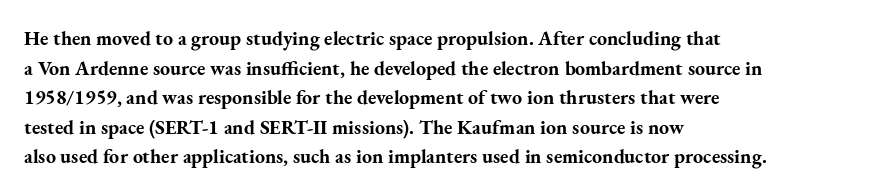
Q: Is the text bold? A: Yes.
Q: Is the text italic (slanted)? A: No, it is upright.
Q: Is the text underlined? A: No.
Q: How is the paragraph aligned? A: Left-aligned.
Q: Is the spacing between letters normal or unusually wide? A: Normal.
Q: Is the spacing between lines tight, normal or loose? A: Normal.
